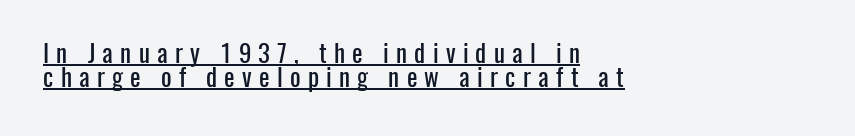
Q: Is the text italic (slanted)? A: No, it is upright.
Q: Is the text underlined? A: Yes.
Q: How is the paragraph aligned? A: Left-aligned.
Q: Is the spacing between letters normal or unusually wide? A: Unusually wide.
Q: Is the spacing between lines tight, normal or loose? A: Tight.
